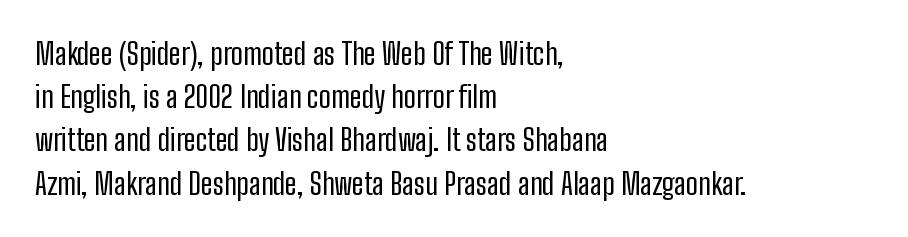
{"serif": "no", "italic": "no", "bold": "no", "weight": "regular", "width": "condensed", "stroke_contrast": "low", "x_height": "medium", "monospaced": "no", "underline": "no", "align": "left", "line_spacing": "normal", "line_spacing_ratio": 1.44, "letter_spacing": "normal", "letter_spacing_em": 0.0, "glyph_px": 30}
